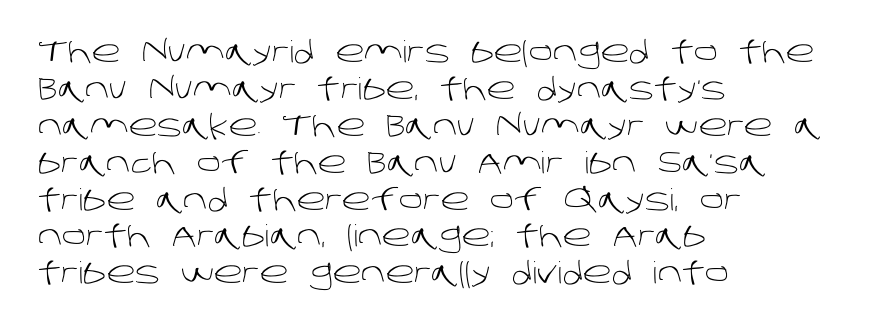
{"serif": "no", "bold": "no", "weight": "light", "width": "normal", "stroke_contrast": "low", "x_height": "large", "monospaced": "no", "underline": "no", "align": "left", "line_spacing_ratio": 1.23, "letter_spacing": "normal", "letter_spacing_em": 0.0, "glyph_px": 30}
